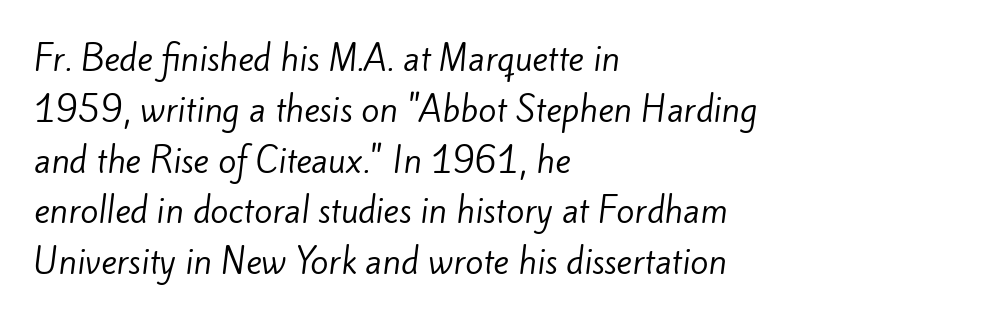
Q: Is the text bold? A: No.
Q: Is the typeface a serif or a sans-serif typeface? A: Sans-serif.
Q: Is the text underlined? A: No.
Q: How is the paragraph aligned? A: Left-aligned.
Q: Is the spacing between letters normal or unusually wide? A: Normal.
Q: Is the spacing between lines tight, normal or loose? A: Normal.
Q: Width (condensed, normal, or wide)? A: Normal.
Q: Stroke contrast? A: Low.
Q: x-height? A: Small.
Q: Monospaced? A: No.
